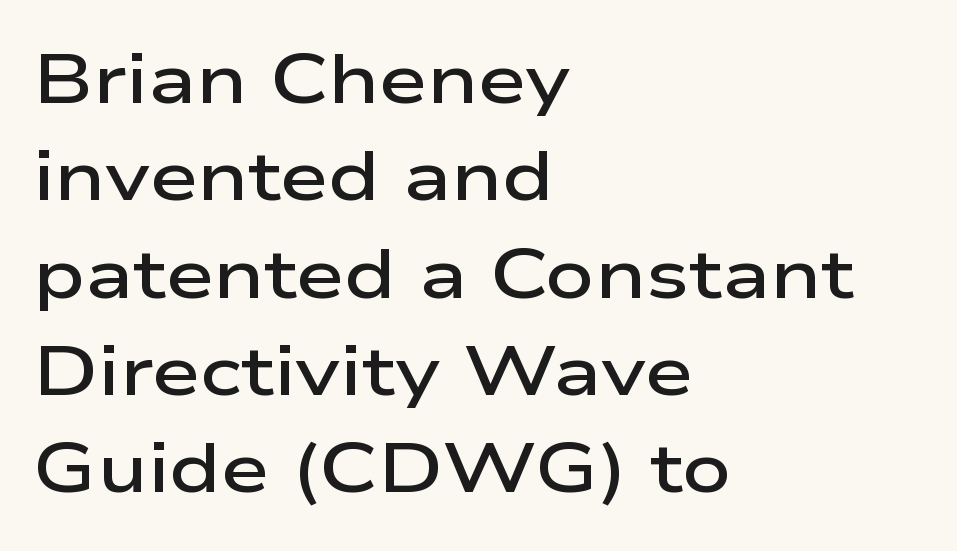
{"serif": "no", "italic": "no", "bold": "semi", "weight": "semibold", "width": "wide", "stroke_contrast": "low", "x_height": "medium", "monospaced": "no", "underline": "no", "align": "left", "line_spacing": "normal", "line_spacing_ratio": 1.41, "letter_spacing": "normal", "letter_spacing_em": 0.0, "glyph_px": 69}
